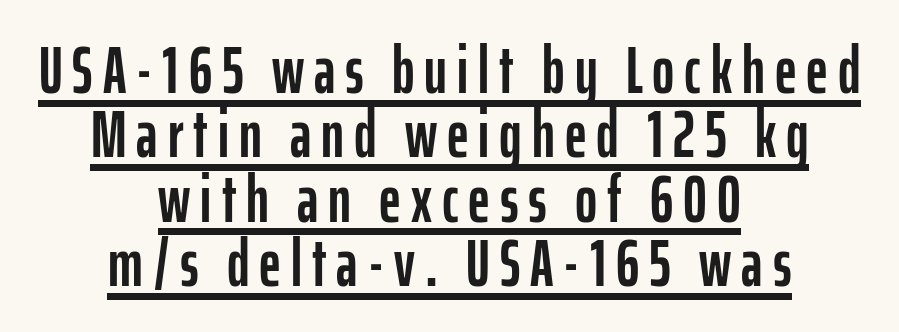
Q: Is the text italic (slanted)? A: No, it is upright.
Q: Is the typeface a serif or a sans-serif typeface? A: Sans-serif.
Q: Is the text underlined? A: Yes.
Q: How is the paragraph aligned? A: Centered.
Q: Is the spacing between lines tight, normal or loose? A: Tight.
Q: Width (condensed, normal, or wide)? A: Condensed.
Q: Stroke contrast? A: Low.
Q: x-height? A: Medium.
Q: Monospaced? A: No.
